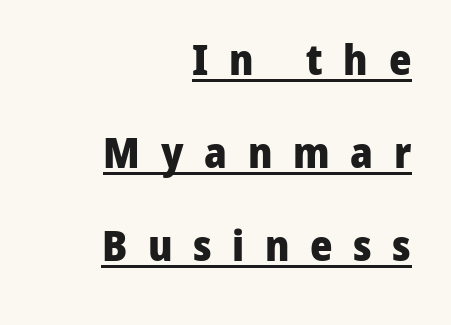
{"serif": "no", "italic": "no", "bold": "yes", "weight": "heavy", "width": "normal", "stroke_contrast": "low", "x_height": "medium", "monospaced": "no", "underline": "yes", "align": "right", "line_spacing": "loose", "line_spacing_ratio": 2.16, "letter_spacing": "wide", "letter_spacing_em": 0.48, "glyph_px": 43}
